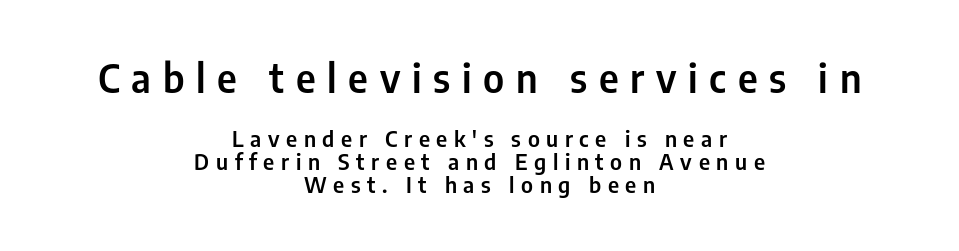
Q: Is the text italic (slanted)? A: No, it is upright.
Q: Is the typeface a serif or a sans-serif typeface? A: Sans-serif.
Q: Is the text underlined? A: No.
Q: How is the paragraph aligned? A: Centered.
Q: Is the spacing between letters normal or unusually wide? A: Unusually wide.
Q: Is the spacing between lines tight, normal or loose? A: Tight.
Q: Which block of text is set in a larger size, the first (top) or the second (bottom)? A: The first (top) one.
Q: Width (condensed, normal, or wide)? A: Condensed.
Q: Stroke contrast? A: Low.
Q: x-height? A: Medium.
Q: Monospaced? A: No.
